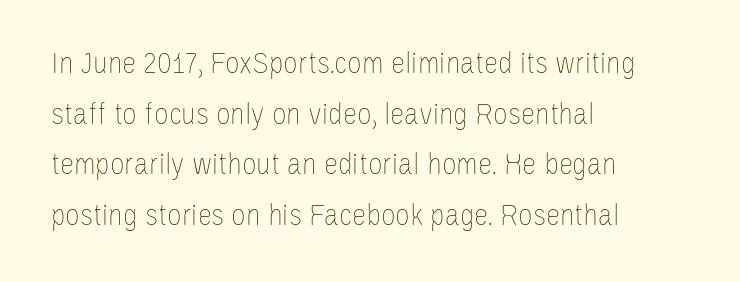
The image shows 32 px thin, condensed type, upright; set left-aligned, normal line spacing (1.58x), normal letter spacing, not underlined; low stroke contrast and a large x-height.
